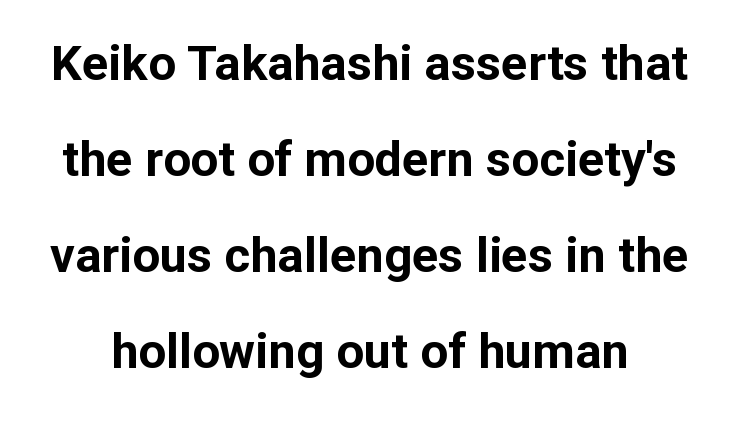
{"serif": "no", "italic": "no", "bold": "yes", "weight": "bold", "width": "normal", "stroke_contrast": "low", "x_height": "medium", "monospaced": "no", "underline": "no", "line_spacing": "loose", "line_spacing_ratio": 1.96, "letter_spacing": "normal", "letter_spacing_em": 0.0, "glyph_px": 49}
